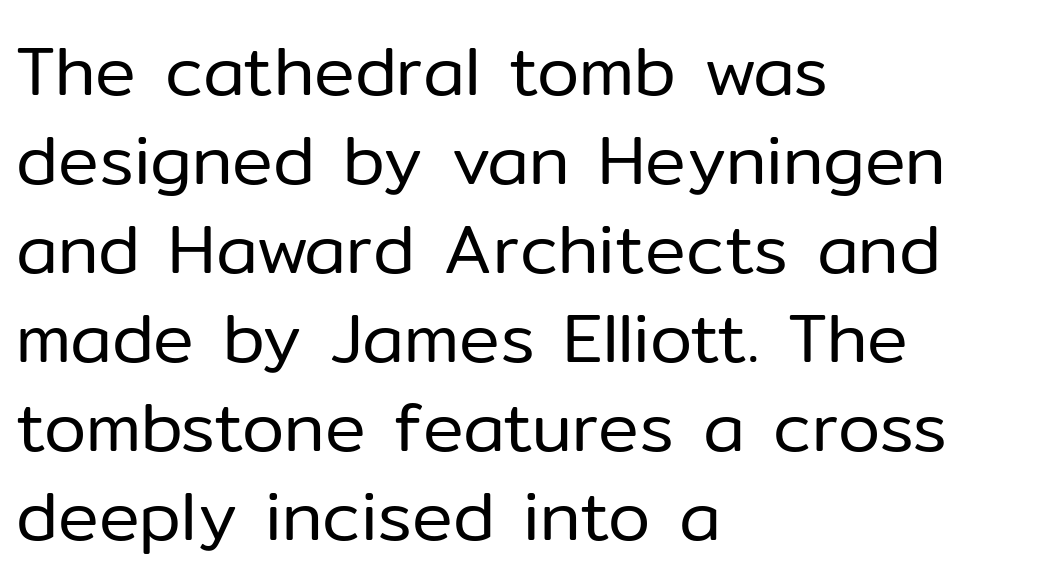
Q: Is the text bold? A: No.
Q: Is the text italic (slanted)? A: No, it is upright.
Q: Is the typeface a serif or a sans-serif typeface? A: Sans-serif.
Q: Is the text underlined? A: No.
Q: How is the paragraph aligned? A: Left-aligned.
Q: Is the spacing between letters normal or unusually wide? A: Normal.
Q: Is the spacing between lines tight, normal or loose? A: Normal.
Q: Width (condensed, normal, or wide)? A: Normal.
Q: Stroke contrast? A: Low.
Q: x-height? A: Medium.
Q: Monospaced? A: No.
